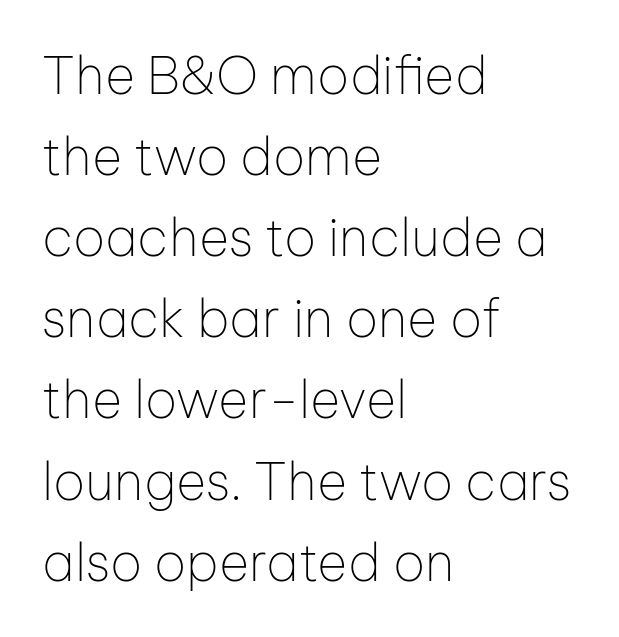
{"serif": "no", "italic": "no", "bold": "no", "weight": "thin", "width": "normal", "stroke_contrast": "low", "x_height": "medium", "monospaced": "no", "underline": "no", "align": "left", "line_spacing": "normal", "line_spacing_ratio": 1.56, "letter_spacing": "normal", "letter_spacing_em": 0.0, "glyph_px": 52}
